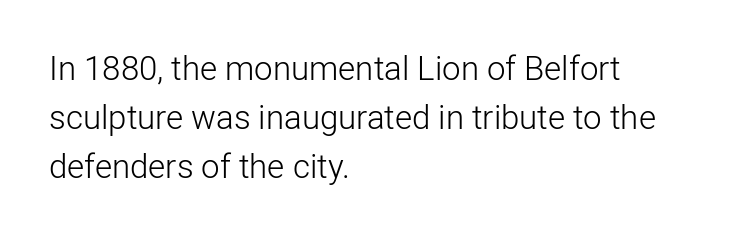
Q: Is the text bold? A: No.
Q: Is the text italic (slanted)? A: No, it is upright.
Q: Is the typeface a serif or a sans-serif typeface? A: Sans-serif.
Q: Is the text underlined? A: No.
Q: How is the paragraph aligned? A: Left-aligned.
Q: Is the spacing between letters normal or unusually wide? A: Normal.
Q: Is the spacing between lines tight, normal or loose? A: Normal.
Q: Width (condensed, normal, or wide)? A: Normal.
Q: Stroke contrast? A: Low.
Q: x-height? A: Medium.
Q: Monospaced? A: No.
